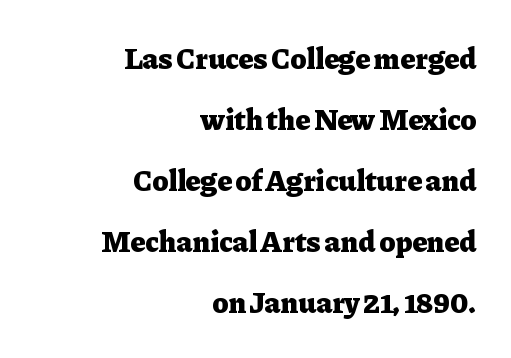
The strokes are fattened all the way to bold. The letters carry serifs — small finishing strokes at the ends of their stems. Glyph-to-glyph distance matches everyday printed text. Compared with a flush-left layout, this one pins lines to the opposite, right side. The type sits square on the baseline with zero lean. The letters advance in unequal steps, a hallmark of proportional type.
